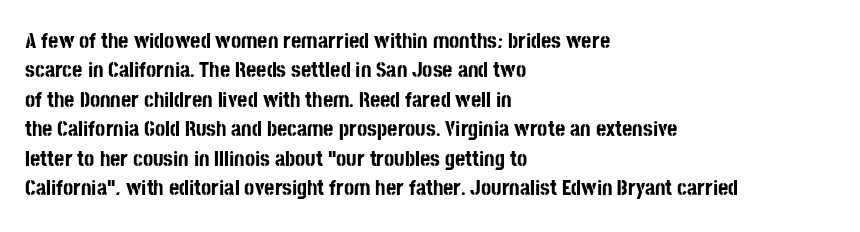
The image shows 22 px bold type, upright; set left-aligned, normal line spacing (1.34x), normal letter spacing, not underlined.
